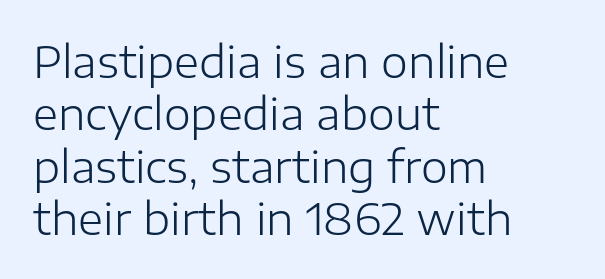
Q: Is the text bold? A: No.
Q: Is the text italic (slanted)? A: No, it is upright.
Q: Is the typeface a serif or a sans-serif typeface? A: Sans-serif.
Q: Is the text underlined? A: No.
Q: How is the paragraph aligned? A: Left-aligned.
Q: Is the spacing between letters normal or unusually wide? A: Normal.
Q: Width (condensed, normal, or wide)? A: Normal.
Q: Stroke contrast? A: Low.
Q: x-height? A: Medium.
Q: Monospaced? A: No.
